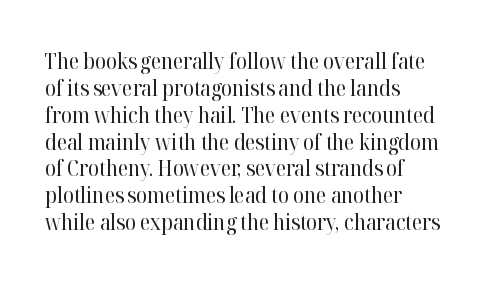
The image shows 22 px text type, upright; set left-aligned, line spacing 1.22x, normal letter spacing, not underlined.
